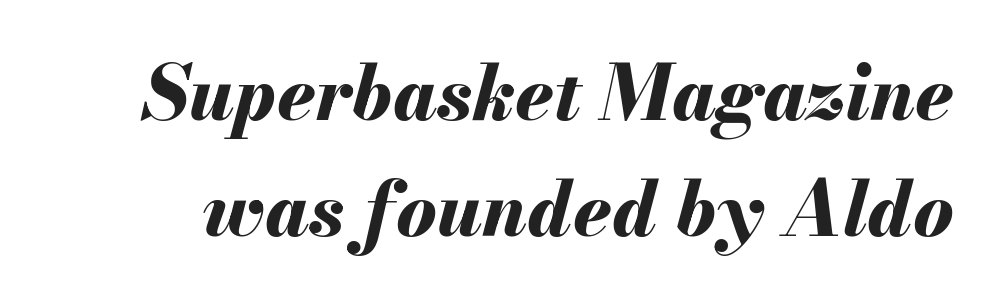
The image shows 76 px bold type, italic (leaning right); set normal line spacing (1.52x), normal letter spacing, not underlined; medium stroke contrast and a small x-height.
